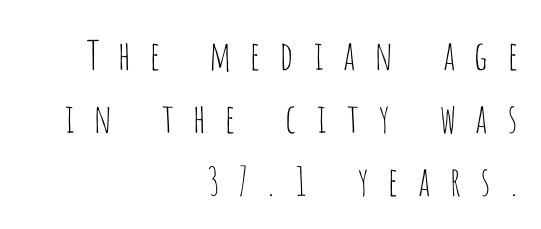
The image shows 40 px thin, condensed sans-serif type, upright; set right-aligned, normal line spacing (1.57x), unusually wide letter spacing (+0.43 em), not underlined; low stroke contrast and a large x-height.
